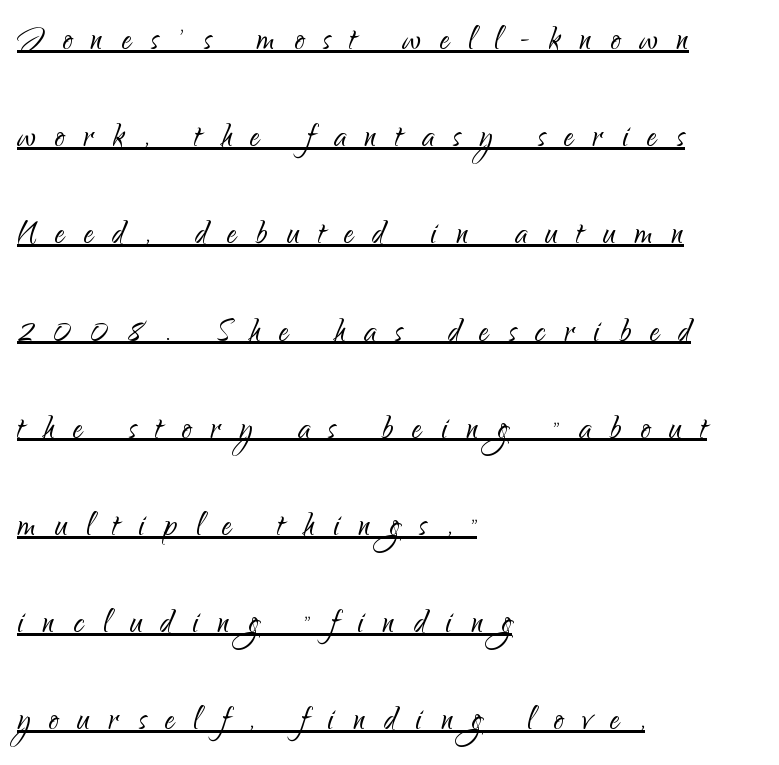
The image shows 40 px light sans-serif type; set left-aligned, loose line spacing (2.43x), unusually wide letter spacing (+0.48 em), underlined; low stroke contrast and a small x-height.
